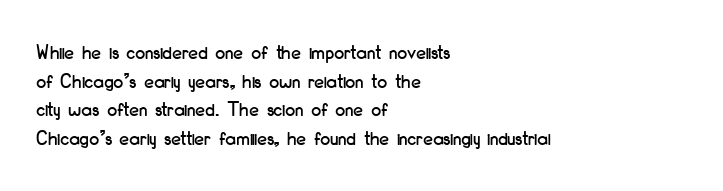
The image shows 22 px text type, upright; set left-aligned, normal line spacing (1.3x), normal letter spacing, not underlined.
